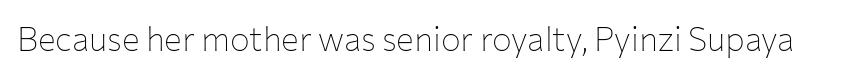
{"serif": "no", "italic": "no", "bold": "no", "weight": "thin", "width": "normal", "stroke_contrast": "low", "x_height": "medium", "monospaced": "no", "underline": "no", "letter_spacing": "normal", "letter_spacing_em": 0.0, "glyph_px": 33}
